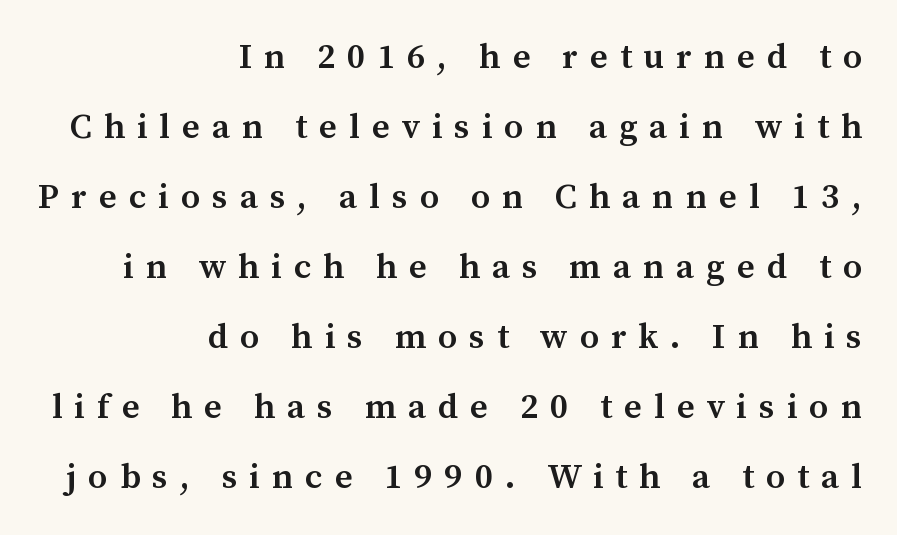
The glyphs in this specimen are seriffed. Bare-footed words on every line. How would I describe the line gaps? Wide and relaxed. Substantial extra tracking has been applied to these lines. A semibold gives these letters moderate extra thickness, short of bold. Do the characters align in a grid? No, the font is proportional.
